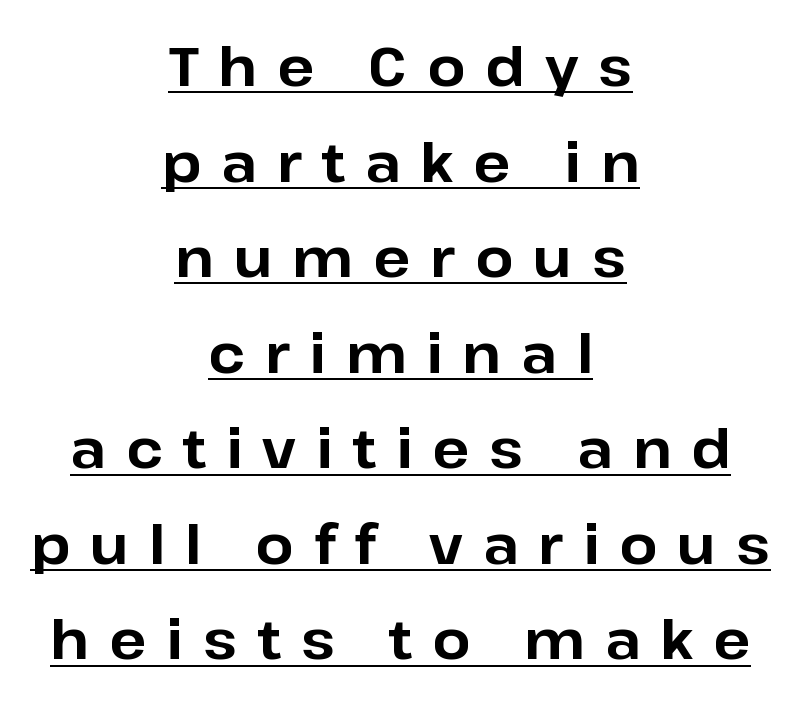
Here the designer chose a conventional face with non-uniform glyph widths. Display-style spreading of the glyphs; the letterfit is very open. This is heavy type, rendered in bold. Note: no serifs on the glyphs.
